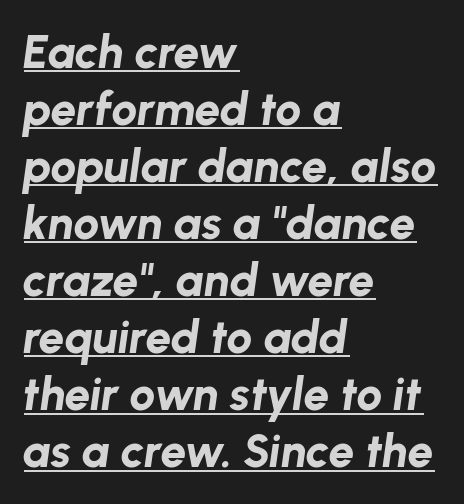
Does the weight exceed regular? Yes, all the way to bold. Compared with undecorated copy, this sample adds a rule below the words. Spacing verdict: proportional, widths tailored to each character. The font's italic variant was chosen for this text. Tracking here is standard; glyphs follow each other at the usual distance.
